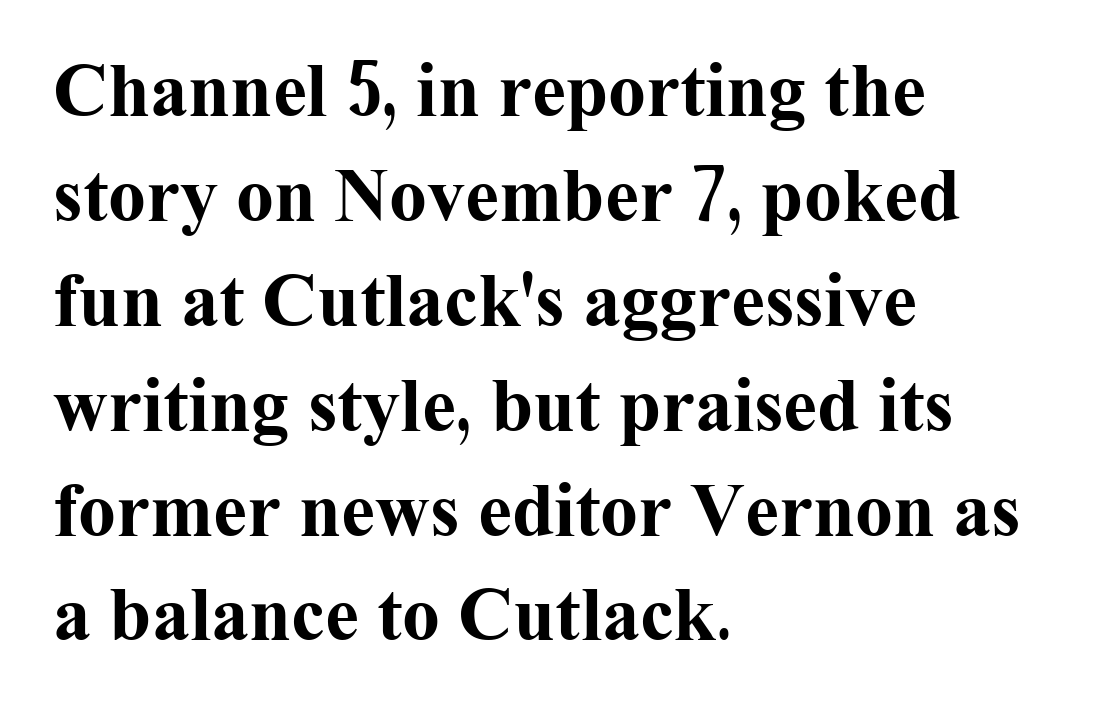
{"serif": "yes", "italic": "no", "bold": "yes", "weight": "bold", "width": "normal", "stroke_contrast": "medium", "x_height": "medium", "monospaced": "no", "underline": "no", "align": "left", "line_spacing": "normal", "line_spacing_ratio": 1.38, "letter_spacing": "normal", "letter_spacing_em": 0.0, "glyph_px": 76}
